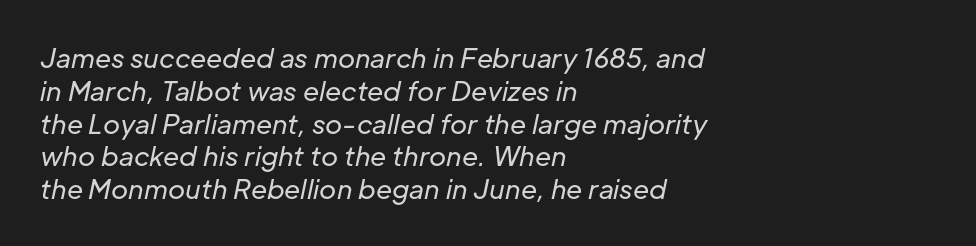
{"italic": "yes", "lean": "right", "slant_degrees": 12, "bold": "no", "underline": "no", "align": "left", "line_spacing": "normal", "line_spacing_ratio": 1.26, "letter_spacing": "normal", "letter_spacing_em": 0.0, "glyph_px": 26}
